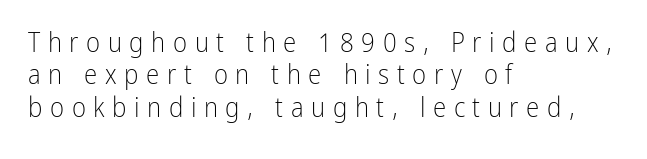
A typesetter would call this heavily tracked-out type. The specimen reads as upright at a glance. Underline: absent. These lines stack with their left ends in a neat column.
